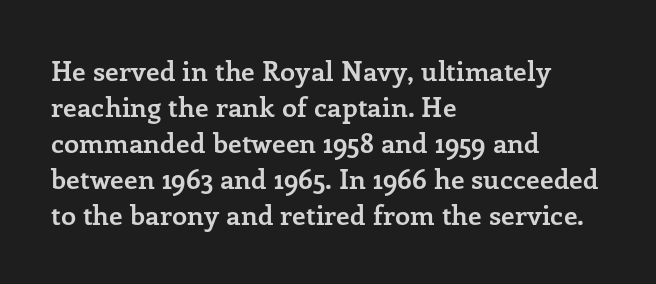
The image shows 27 px bold type, upright; set left-aligned, normal line spacing (1.33x), normal letter spacing, not underlined.
